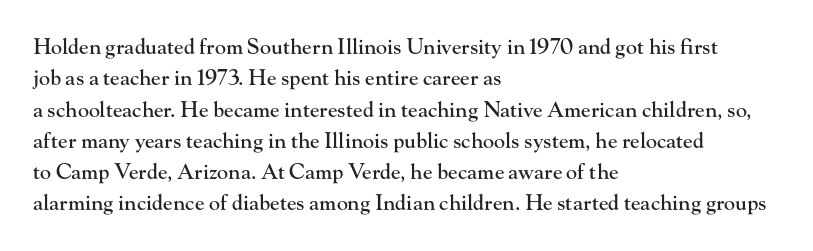
The image shows 21 px text type, upright; set left-aligned, normal line spacing (1.49x), normal letter spacing, not underlined.
